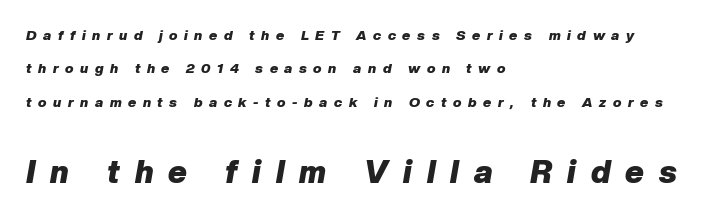
{"italic": "yes", "lean": "right", "slant_degrees": 10, "bold": "yes", "weight": "heavy", "width": "normal", "stroke_contrast": "low", "x_height": "medium", "monospaced": "no", "underline": "no", "align": "left", "line_spacing": "loose", "line_spacing_ratio": 2.38, "letter_spacing": "wide", "letter_spacing_em": 0.47, "larger_block": "second", "size_ratio": 2.29, "glyph_px": 32}
